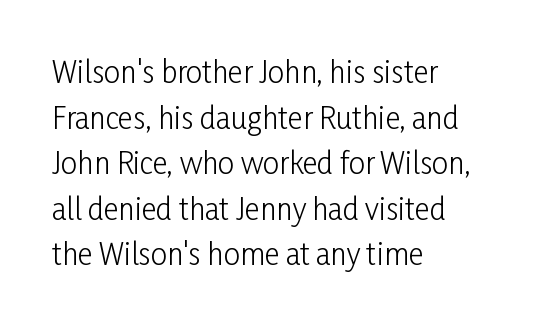
{"serif": "no", "italic": "no", "bold": "no", "weight": "light", "width": "condensed", "stroke_contrast": "low", "x_height": "medium", "monospaced": "no", "underline": "no", "align": "left", "line_spacing": "normal", "line_spacing_ratio": 1.57, "letter_spacing": "normal", "letter_spacing_em": 0.0, "glyph_px": 29}
